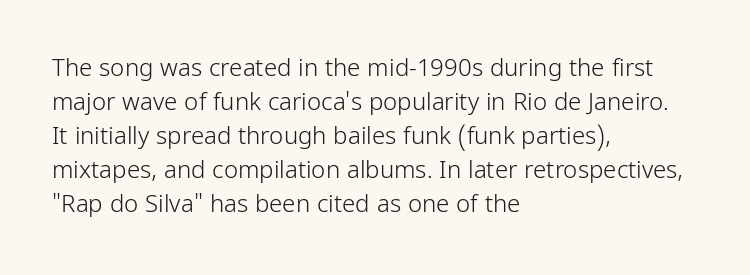
{"italic": "no", "bold": "no", "underline": "no", "align": "left", "line_spacing": "normal", "line_spacing_ratio": 1.42, "letter_spacing": "normal", "letter_spacing_em": 0.0, "glyph_px": 24}
